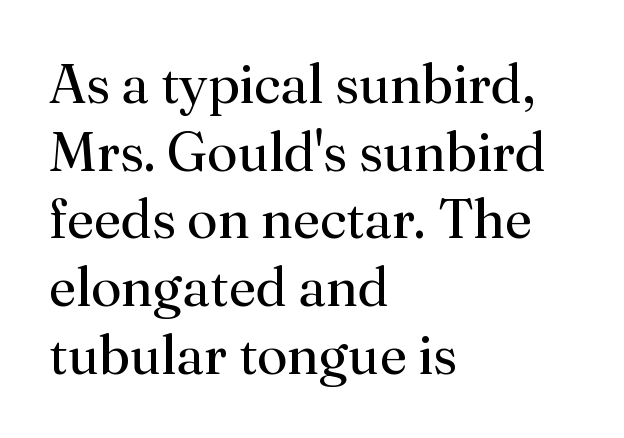
{"serif": "yes", "italic": "no", "bold": "no", "weight": "regular", "width": "normal", "stroke_contrast": "medium", "x_height": "small", "monospaced": "no", "underline": "no", "align": "left", "line_spacing_ratio": 1.23, "letter_spacing": "normal", "letter_spacing_em": 0.0, "glyph_px": 55}
